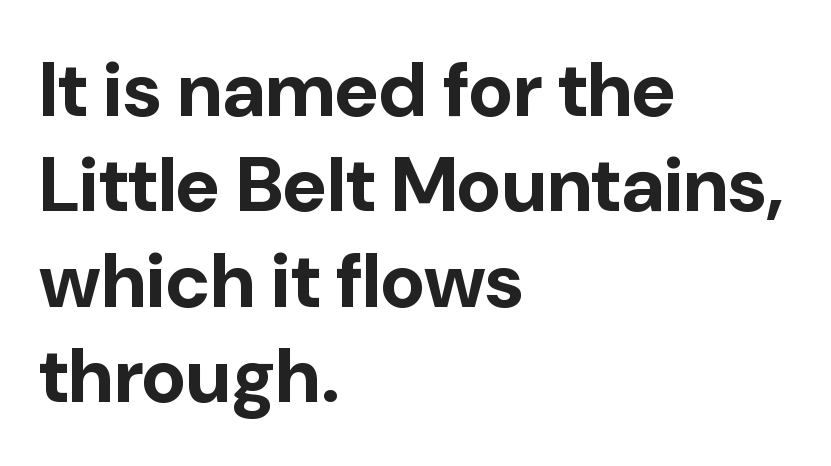
Characters follow at the spacing the type designer built in. Character widths vary here, with narrow letters taking less room than wide ones. Set as a true bold cut, around the 700 mark. Just letters on the line, the space beneath them empty. Vertical strokes here are truly vertical. The paragraph shown leans on its left margin.
